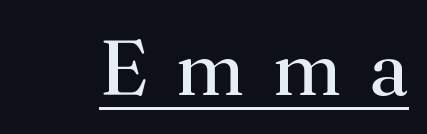
Q: Is the text bold? A: No.
Q: Is the text italic (slanted)? A: No, it is upright.
Q: Is the typeface a serif or a sans-serif typeface? A: Serif.
Q: Is the text underlined? A: Yes.
Q: Is the spacing between letters normal or unusually wide? A: Unusually wide.
Q: Width (condensed, normal, or wide)? A: Normal.
Q: Stroke contrast? A: Medium.
Q: x-height? A: Small.
Q: Monospaced? A: No.
